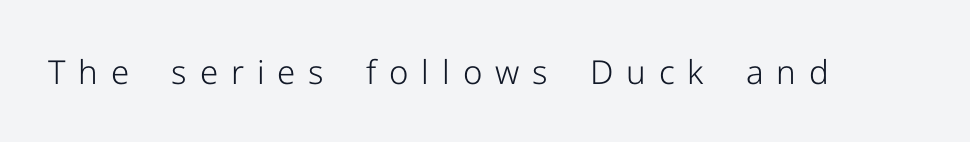
The rendering uses natural spacing where letterforms have individual widths. When letters stand straight like this, we call the style roman or upright. The baseline area is clear. Each letter's strokes conclude bluntly, with no projecting serifs. Weight: not bold — regular or lighter. Tracking value appears strongly positive — letters spread wide.
